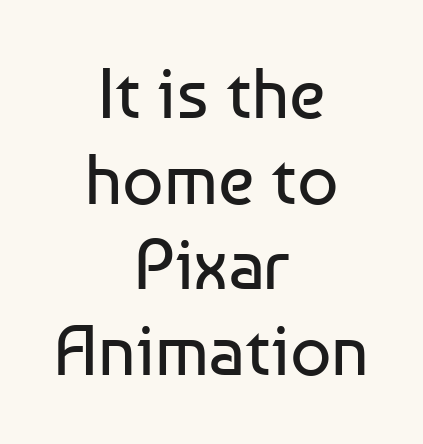
{"serif": "no", "italic": "no", "bold": "no", "weight": "regular", "width": "normal", "stroke_contrast": "low", "x_height": "medium", "monospaced": "no", "underline": "no", "align": "center", "line_spacing_ratio": 1.19, "letter_spacing": "normal", "letter_spacing_em": 0.0, "glyph_px": 72}
